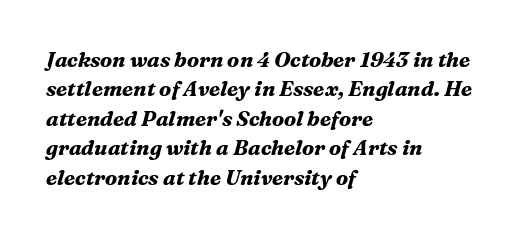
Designer's note — italics engaged. Is the block centered? No — it sits flush against the left margin. Compared with an ordinary text face, these strokes are far heavier — a full bold. Descenders hang freely into open space.
